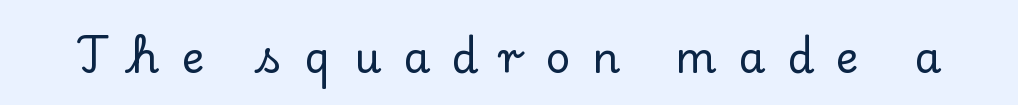
The gap between lines stays unmarked. The type is letterspaced generously, with wide tracking. The glyphs in this specimen are seriffed. Note the varied advance widths — an 'i' is clearly narrower than an 'm'. Every character sits straight up, as roman type does.
